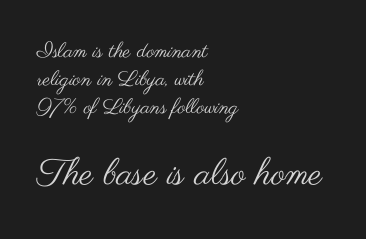
These lines stack with their left ends in a neat column. Top chunk: small. Bottom chunk: large. The letterforms sit at book weight or below. Varying glyph widths throughout — classic text-font behaviour.
